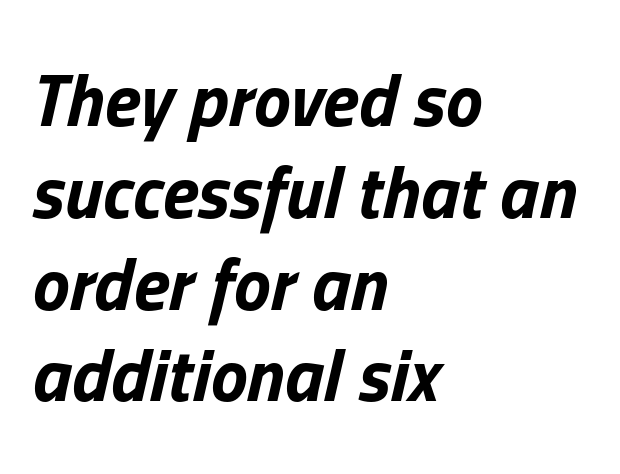
Q: Is the text bold? A: Yes.
Q: Is the text italic (slanted)? A: Yes, it leans right by about 13 degrees.
Q: Is the text underlined? A: No.
Q: How is the paragraph aligned? A: Left-aligned.
Q: Is the spacing between letters normal or unusually wide? A: Normal.
Q: Width (condensed, normal, or wide)? A: Normal.
Q: Stroke contrast? A: Low.
Q: x-height? A: Medium.
Q: Monospaced? A: No.
